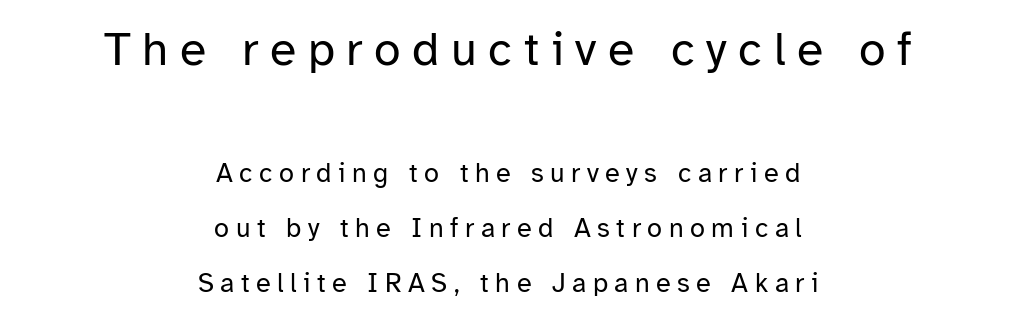
Q: Is the text bold? A: No.
Q: Is the text italic (slanted)? A: No, it is upright.
Q: Is the typeface a serif or a sans-serif typeface? A: Sans-serif.
Q: Is the text underlined? A: No.
Q: How is the paragraph aligned? A: Centered.
Q: Is the spacing between letters normal or unusually wide? A: Unusually wide.
Q: Is the spacing between lines tight, normal or loose? A: Loose.
Q: Which block of text is set in a larger size, the first (top) or the second (bottom)? A: The first (top) one.
Q: Width (condensed, normal, or wide)? A: Normal.
Q: Stroke contrast? A: Low.
Q: x-height? A: Medium.
Q: Monospaced? A: No.
